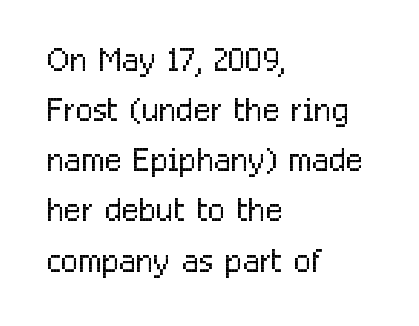
{"serif": "no", "italic": "no", "bold": "no", "weight": "light", "width": "condensed", "stroke_contrast": "low", "x_height": "medium", "monospaced": "no", "underline": "no", "align": "left", "line_spacing": "tight", "line_spacing_ratio": 1.09, "letter_spacing": "normal", "letter_spacing_em": 0.0, "glyph_px": 46}
